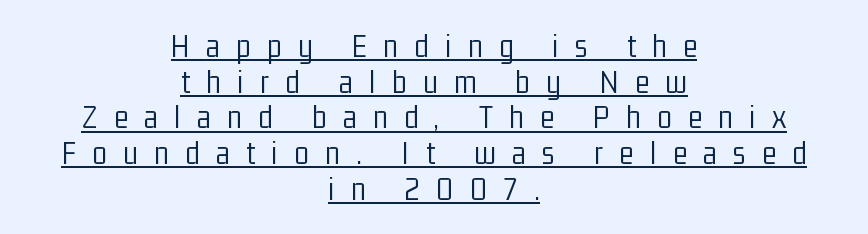
The image shows 33 px light, condensed sans-serif type, upright; set centered, tight line spacing (1.08x), unusually wide letter spacing (+0.5 em), underlined; low stroke contrast and a medium x-height.
